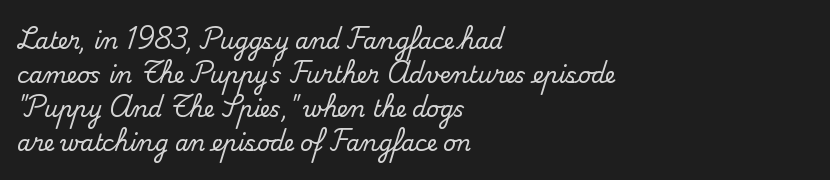
Q: Is the text italic (slanted)? A: Yes.
Q: Is the text underlined? A: No.
Q: How is the paragraph aligned? A: Left-aligned.
Q: Is the spacing between letters normal or unusually wide? A: Normal.
Q: Is the spacing between lines tight, normal or loose? A: Normal.
